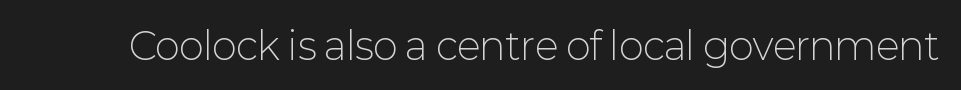
The image shows 38 px light sans-serif type, upright; set normal letter spacing, not underlined; low stroke contrast and a medium x-height.
